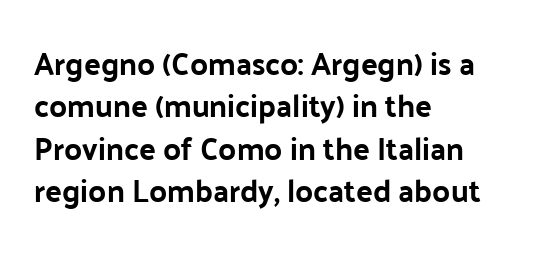
{"serif": "no", "italic": "no", "width": "normal", "stroke_contrast": "low", "x_height": "medium", "monospaced": "no", "underline": "no", "align": "left", "line_spacing": "normal", "line_spacing_ratio": 1.37, "letter_spacing": "normal", "letter_spacing_em": 0.0, "glyph_px": 31}
